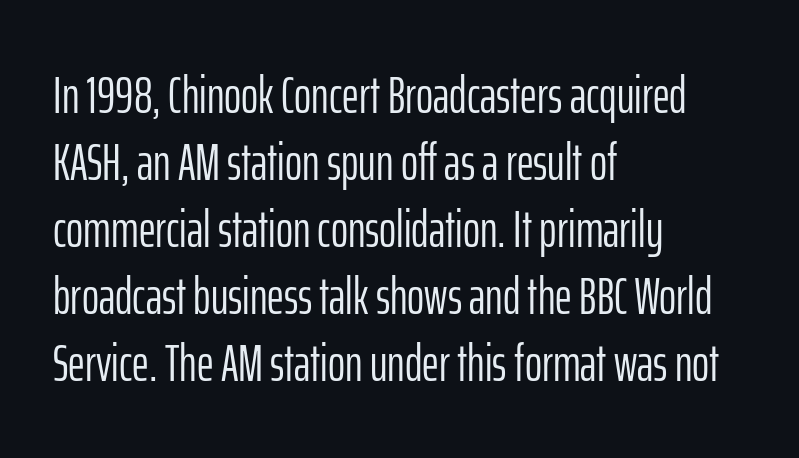
The image shows 52 px light, condensed sans-serif type, upright; set left-aligned, normal line spacing (1.29x), normal letter spacing, not underlined; low stroke contrast and a medium x-height.
